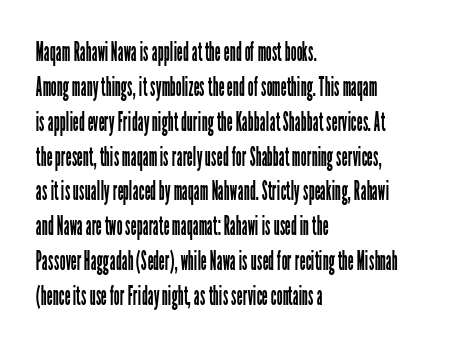
{"italic": "no", "bold": "no", "underline": "no", "align": "left", "line_spacing": "normal", "line_spacing_ratio": 1.34, "letter_spacing": "normal", "letter_spacing_em": 0.0, "glyph_px": 26}
